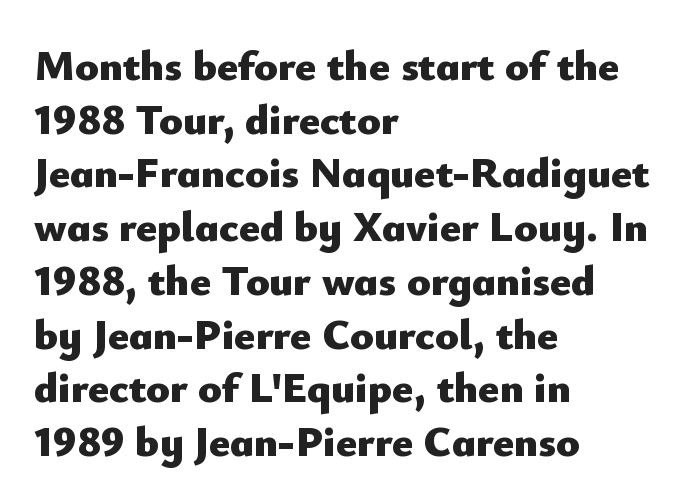
{"serif": "no", "italic": "no", "bold": "yes", "weight": "heavy", "width": "normal", "stroke_contrast": "low", "x_height": "small", "monospaced": "no", "underline": "no", "align": "left", "line_spacing": "normal", "line_spacing_ratio": 1.25, "letter_spacing": "normal", "letter_spacing_em": 0.0, "glyph_px": 43}
